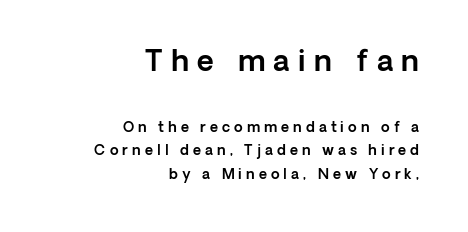
The block of text has a typical density, with ordinary space between rows. Caption: upper text group enlarged, lower text group reduced. The glyphs are unaccompanied by any horizontal stroke below them. Substantial extra tracking has been applied to these lines.
